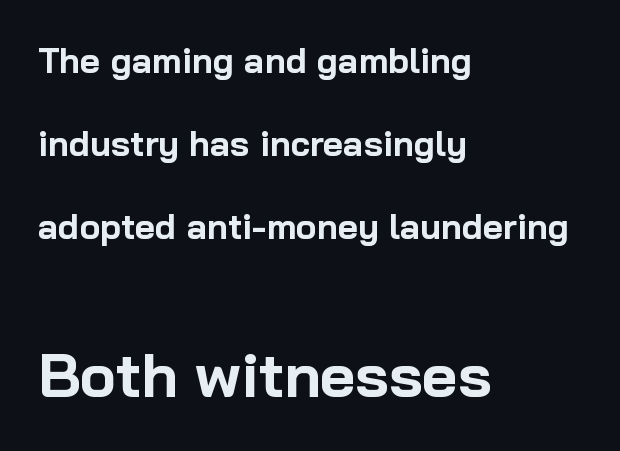
The image shows 61 px bold sans-serif type, upright; set left-aligned, loose line spacing (2.37x), normal letter spacing, not underlined; the second (bottom) block is 1.74x larger; low stroke contrast and a medium x-height.
